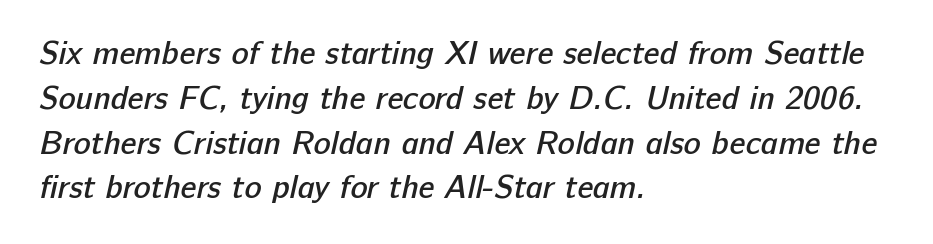
Q: Is the text bold? A: Semi-bold.
Q: Is the typeface a serif or a sans-serif typeface? A: Sans-serif.
Q: Is the text underlined? A: No.
Q: How is the paragraph aligned? A: Left-aligned.
Q: Is the spacing between letters normal or unusually wide? A: Normal.
Q: Is the spacing between lines tight, normal or loose? A: Normal.
Q: Width (condensed, normal, or wide)? A: Normal.
Q: Stroke contrast? A: Low.
Q: x-height? A: Medium.
Q: Monospaced? A: No.
